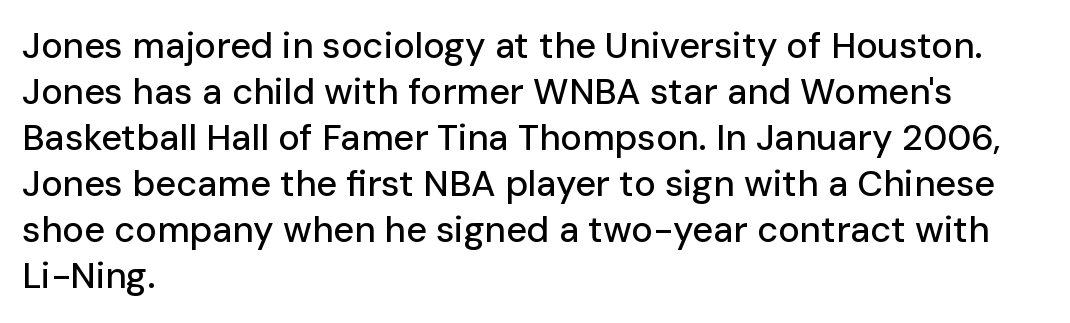
The image shows 36 px sans-serif type, upright; set left-aligned, normal line spacing (1.28x), normal letter spacing, not underlined; low stroke contrast and a medium x-height.
